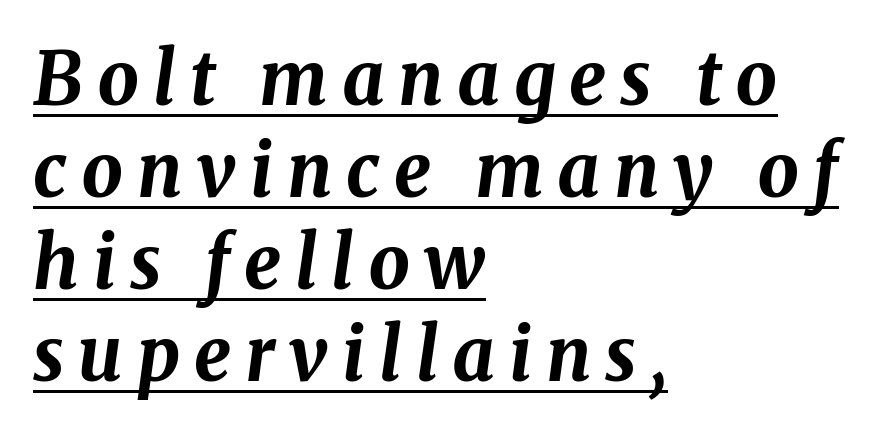
The image shows 73 px bold type, italic (leaning right); set left-aligned, normal line spacing (1.26x), underlined; medium stroke contrast and a medium x-height.
